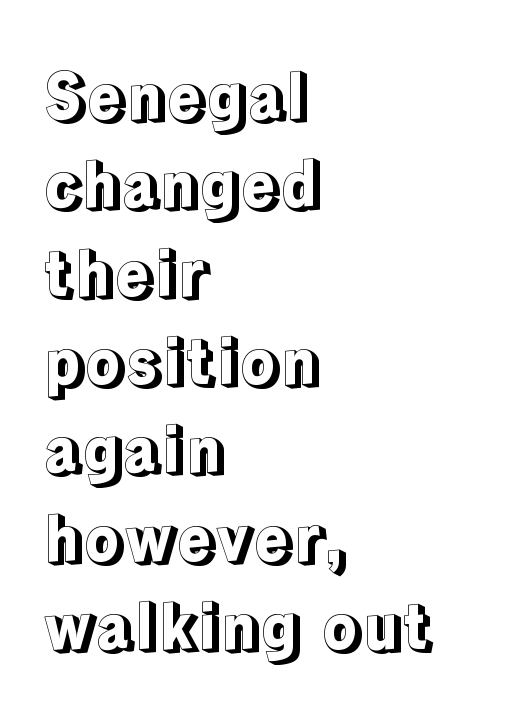
Q: Is the text italic (slanted)? A: No, it is upright.
Q: Is the text underlined? A: No.
Q: How is the paragraph aligned? A: Left-aligned.
Q: Is the spacing between letters normal or unusually wide? A: Normal.
Q: Is the spacing between lines tight, normal or loose? A: Normal.
Q: Width (condensed, normal, or wide)? A: Normal.
Q: x-height? A: Medium.
Q: Monospaced? A: No.
